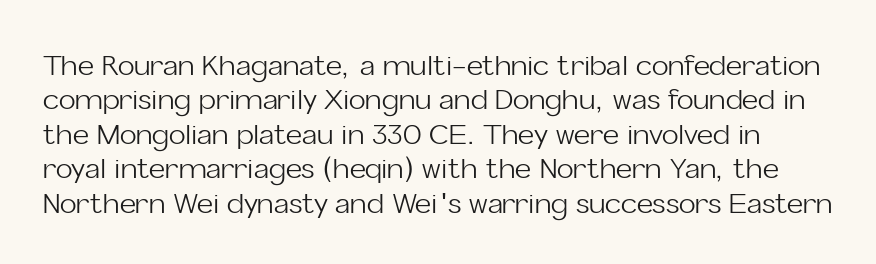
Q: Is the text bold? A: No.
Q: Is the text italic (slanted)? A: No, it is upright.
Q: Is the typeface a serif or a sans-serif typeface? A: Sans-serif.
Q: Is the text underlined? A: No.
Q: Is the spacing between letters normal or unusually wide? A: Normal.
Q: Width (condensed, normal, or wide)? A: Normal.
Q: Stroke contrast? A: Low.
Q: x-height? A: Medium.
Q: Monospaced? A: No.
